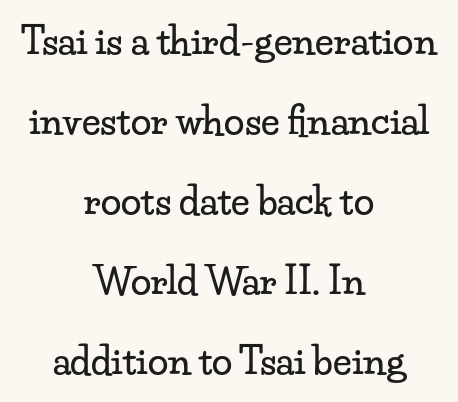
Spacing between characters is what you'd get straight out of the box. The typeface chosen for these lines features serifs. Line starts and ends both wander, symmetrically. The rendering uses natural spacing where letterforms have individual widths.
